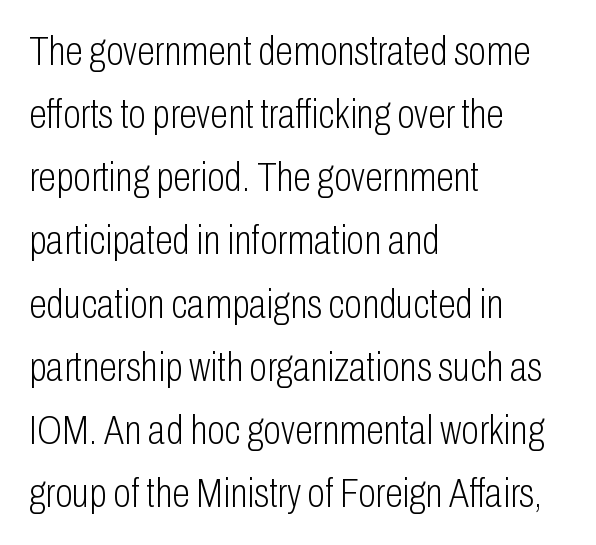
Tracking here is standard; glyphs follow each other at the usual distance. The space directly below the letters is spotless. Style check: upright. The face used here is proportionally spaced, like ordinary book or web type. Alignment: flush left.
